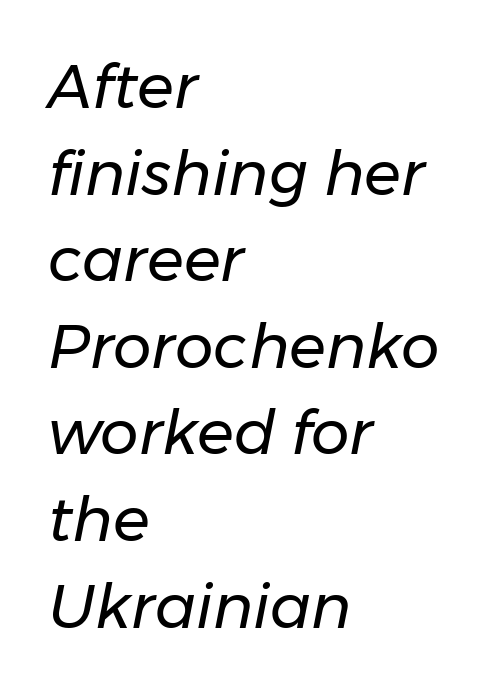
The image shows 61 px regular-weight type, italic (leaning right); set left-aligned, normal line spacing (1.42x), normal letter spacing, not underlined; low stroke contrast and a medium x-height.
